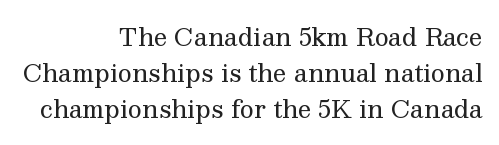
Has an underline been added? It has not. Ascenders rise straight up at ninety degrees. The paragraph shown leans on its right margin. Between one letter and the next there's only the usual sliver of space.
